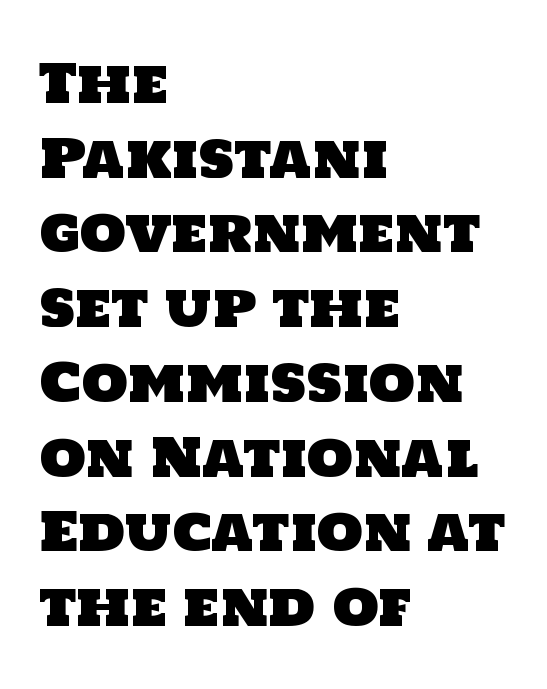
A clean baseline with only descenders dipping below it. Evenly set lines give the paragraph a standard silhouette. Nothing sits at the stroke ends, so this counts as sans-serif. Line beginnings align vertically; line endings do not. In terms of letterspacing, this is plain default setting.
